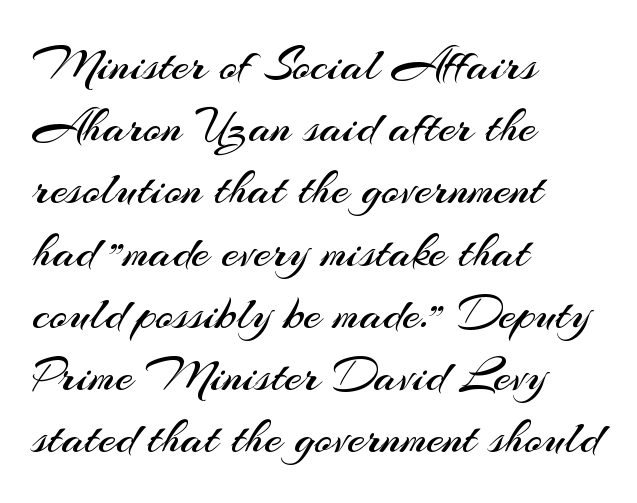
Q: Is the text bold? A: No.
Q: Is the text italic (slanted)? A: Yes.
Q: Is the typeface a serif or a sans-serif typeface? A: Sans-serif.
Q: Is the text underlined? A: No.
Q: How is the paragraph aligned? A: Left-aligned.
Q: Is the spacing between letters normal or unusually wide? A: Normal.
Q: Is the spacing between lines tight, normal or loose? A: Normal.
Q: Width (condensed, normal, or wide)? A: Normal.
Q: Stroke contrast? A: Medium.
Q: x-height? A: Small.
Q: Monospaced? A: No.
